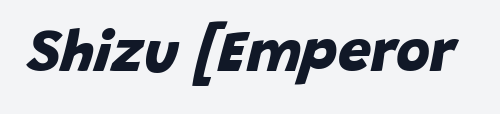
{"serif": "no", "bold": "yes", "weight": "bold", "width": "normal", "stroke_contrast": "low", "x_height": "large", "monospaced": "no", "underline": "no", "letter_spacing": "normal", "letter_spacing_em": 0.0, "glyph_px": 59}
